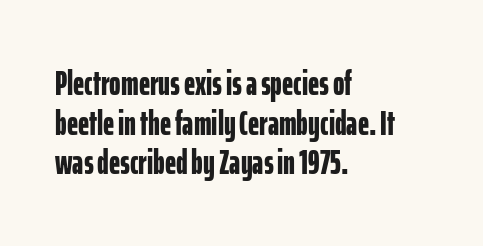
{"serif": "no", "italic": "no", "bold": "yes", "weight": "bold", "width": "condensed", "stroke_contrast": "low", "x_height": "medium", "monospaced": "no", "underline": "no", "align": "left", "line_spacing": "tight", "line_spacing_ratio": 1.13, "letter_spacing": "normal", "letter_spacing_em": 0.0, "glyph_px": 35}
